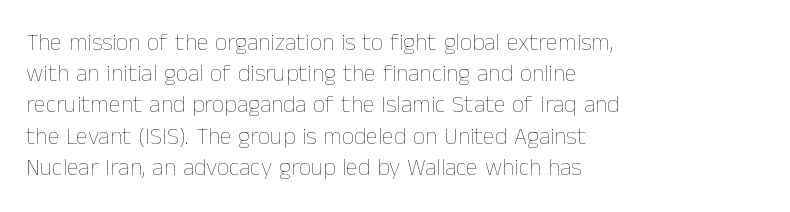
The ragged edge is on the right, which tells us the setting is flush left. The passage shown is not underscored anywhere. These lines were composed using upright roman letters. This sample uses plain, unmodified letter spacing. Reading down the column, the eye jumps a familiar distance to each next line.
